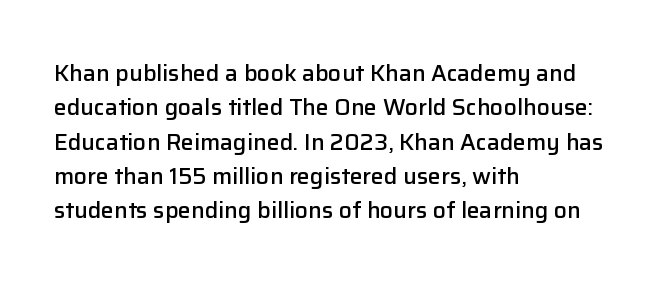
Q: Is the text bold? A: Semi-bold.
Q: Is the text italic (slanted)? A: No, it is upright.
Q: Is the text underlined? A: No.
Q: How is the paragraph aligned? A: Left-aligned.
Q: Is the spacing between letters normal or unusually wide? A: Normal.
Q: Is the spacing between lines tight, normal or loose? A: Normal.
